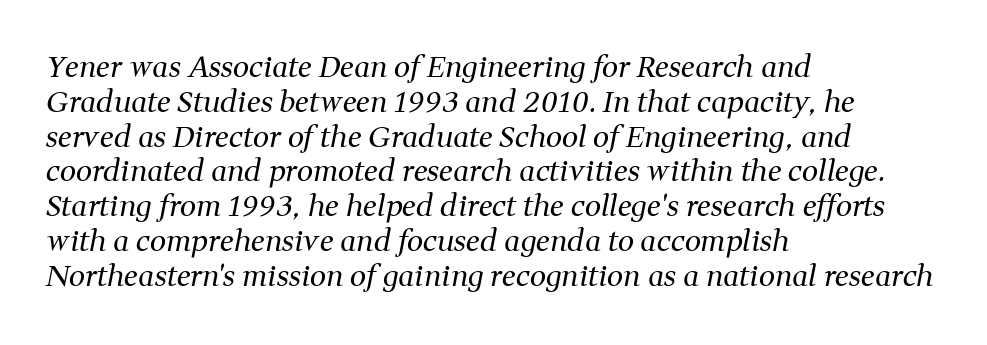
The setting favours the left margin, as ordinary paragraphs usually do. The strokes are not fattened; the text isn't bold. A clean baseline with only descenders dipping below it. Note the varied advance widths — an 'i' is clearly narrower than an 'm'.
